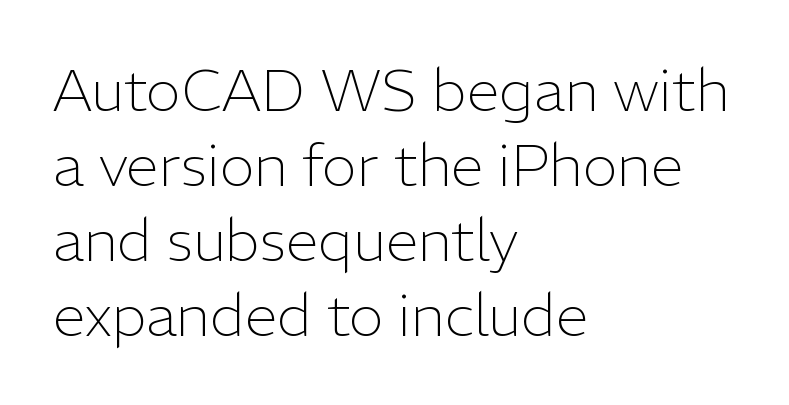
The image shows 59 px light sans-serif type, upright; set left-aligned, normal line spacing (1.27x), normal letter spacing, not underlined; low stroke contrast and a medium x-height.
